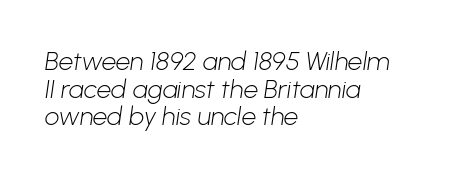
The image shows 26 px text type; set left-aligned, tight line spacing (1.06x), normal letter spacing, not underlined.
